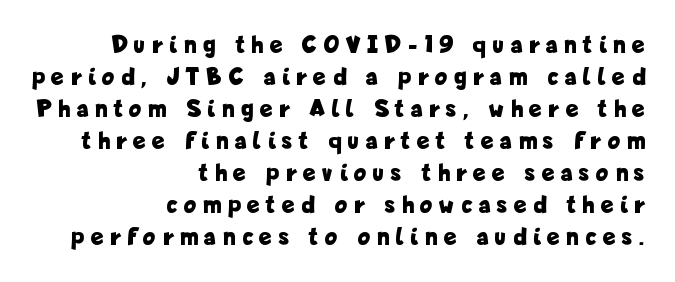
{"italic": "no", "bold": "yes", "underline": "no", "align": "right", "line_spacing": "normal", "line_spacing_ratio": 1.28, "letter_spacing": "wide", "letter_spacing_em": 0.3, "glyph_px": 25}
